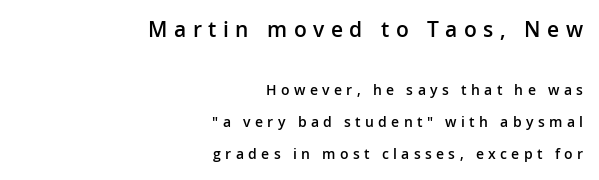
Q: Is the text bold? A: Semi-bold.
Q: Is the text italic (slanted)? A: No, it is upright.
Q: Is the text underlined? A: No.
Q: How is the paragraph aligned? A: Right-aligned.
Q: Is the spacing between letters normal or unusually wide? A: Unusually wide.
Q: Is the spacing between lines tight, normal or loose? A: Loose.
Q: Which block of text is set in a larger size, the first (top) or the second (bottom)? A: The first (top) one.
